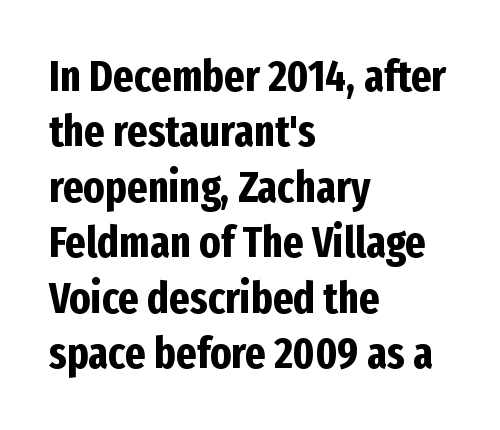
The ragged edge is on the right, which tells us the setting is flush left. Posture: straight, roman, zero tilt. The rendering uses a moderate line-height, typical for paragraphs. Anything drawn beneath the words? Only blank space. Type style note: lacks serifs.
